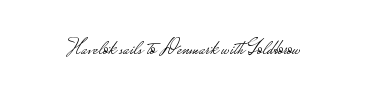
{"bold": "no", "underline": "no", "letter_spacing": "normal", "letter_spacing_em": 0.0, "glyph_px": 21}
